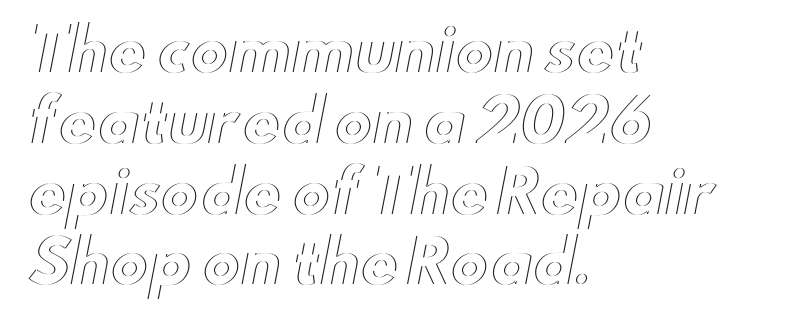
Is this a fixed-width face? No — the glyphs have proportional, varying widths. The rendering keeps characters at their native spacing. Reading down the block, your eye returns to a fixed left position each line.
